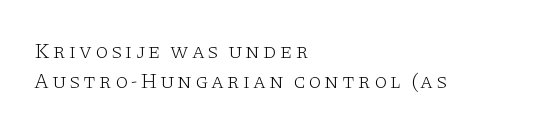
Do the letters lean? They stand straight. Beneath every word, the page is bare. No letter is thick-stroked: the sample isn't bold. Compared with a centered layout, this one pins lines to the left instead. Regular leading.
